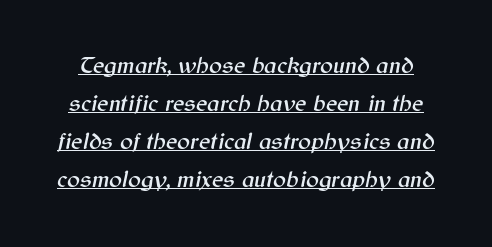
Beneath each row of characters lies a ruled line. How would I describe the line gaps? Plain and ordinary. Nothing unusual about the tracking: characters are spaced as the font intends. Slant detected: the letters are inclined.
